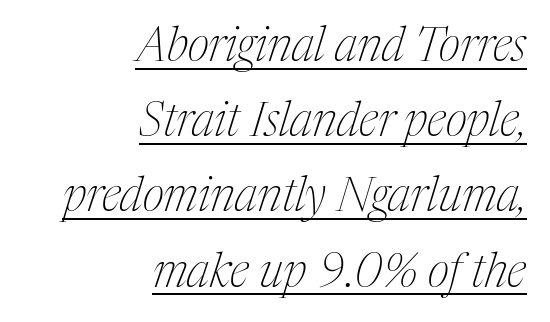
Q: Is the text bold? A: No.
Q: Is the text italic (slanted)? A: Yes, it leans right by about 17 degrees.
Q: Is the typeface a serif or a sans-serif typeface? A: Serif.
Q: Is the text underlined? A: Yes.
Q: How is the paragraph aligned? A: Right-aligned.
Q: Is the spacing between letters normal or unusually wide? A: Normal.
Q: Is the spacing between lines tight, normal or loose? A: Normal.
Q: Width (condensed, normal, or wide)? A: Condensed.
Q: Stroke contrast? A: Medium.
Q: x-height? A: Medium.
Q: Monospaced? A: No.
